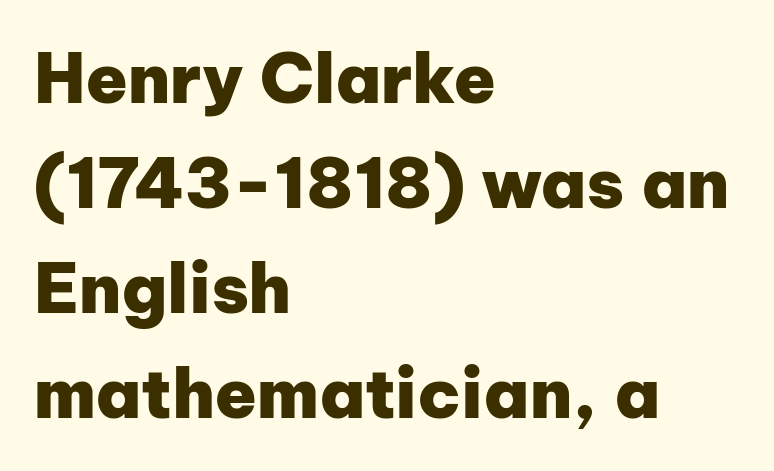
Type without underlining. Look at the tracking — it's just the regular setting, nothing added. Looks like regular typesetting: each glyph gets only the width it needs. Quick note: interline space is typical. The lines in this sample share a left origin and differ only in where they stop. In terms of posture, this sample is upright.
